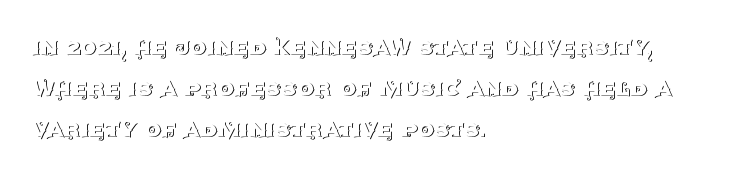
Q: Is the text bold? A: No.
Q: Is the text italic (slanted)? A: No, it is upright.
Q: Is the text underlined? A: No.
Q: How is the paragraph aligned? A: Left-aligned.
Q: Is the spacing between letters normal or unusually wide? A: Normal.
Q: Is the spacing between lines tight, normal or loose? A: Normal.
